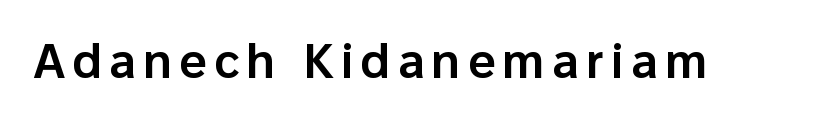
A roman cut, with each character standing at attention. Each letter keeps its own natural width here, so spacing adapts to shape. What kind of face is this? One without serifs — a sans. The string is rendered with underlining switched off. The characters look somewhat weighty, a semibold short of true bold.
